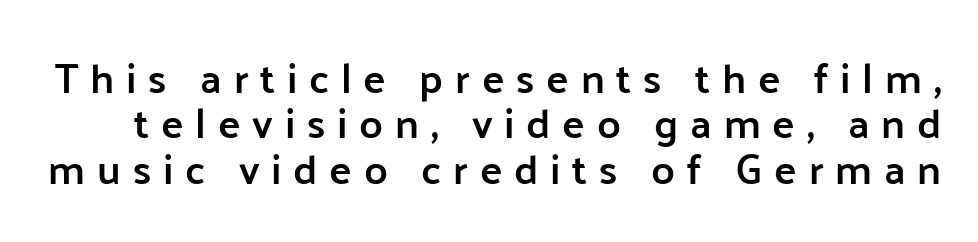
A bit beefed up — I'd call it semibold rather than bold. What's the leading like? Squeezed, with rows nearly overlapping. The line texture is sparse and dotted thanks to wide tracking. Has an underline been added? It has not. A typesetter would call this proportional, since set widths differ per character. The characters display no serif detailing; their extremities are plain.
